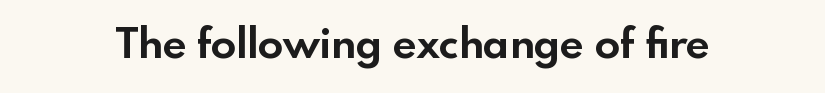
Q: Is the text bold? A: Yes.
Q: Is the text italic (slanted)? A: No, it is upright.
Q: Is the typeface a serif or a sans-serif typeface? A: Sans-serif.
Q: Is the text underlined? A: No.
Q: Is the spacing between letters normal or unusually wide? A: Normal.
Q: Width (condensed, normal, or wide)? A: Normal.
Q: x-height? A: Small.
Q: Monospaced? A: No.
